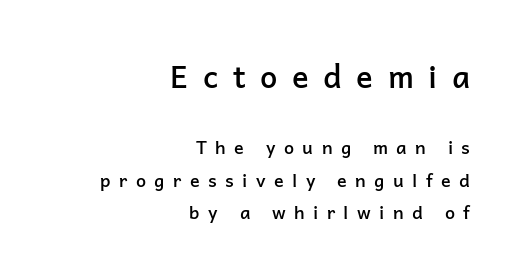
Q: Is the text bold? A: Semi-bold.
Q: Is the text italic (slanted)? A: No, it is upright.
Q: Is the typeface a serif or a sans-serif typeface? A: Sans-serif.
Q: Is the text underlined? A: No.
Q: How is the paragraph aligned? A: Right-aligned.
Q: Is the spacing between letters normal or unusually wide? A: Unusually wide.
Q: Which block of text is set in a larger size, the first (top) or the second (bottom)? A: The first (top) one.
Q: Width (condensed, normal, or wide)? A: Normal.
Q: Stroke contrast? A: Low.
Q: x-height? A: Medium.
Q: Monospaced? A: No.
